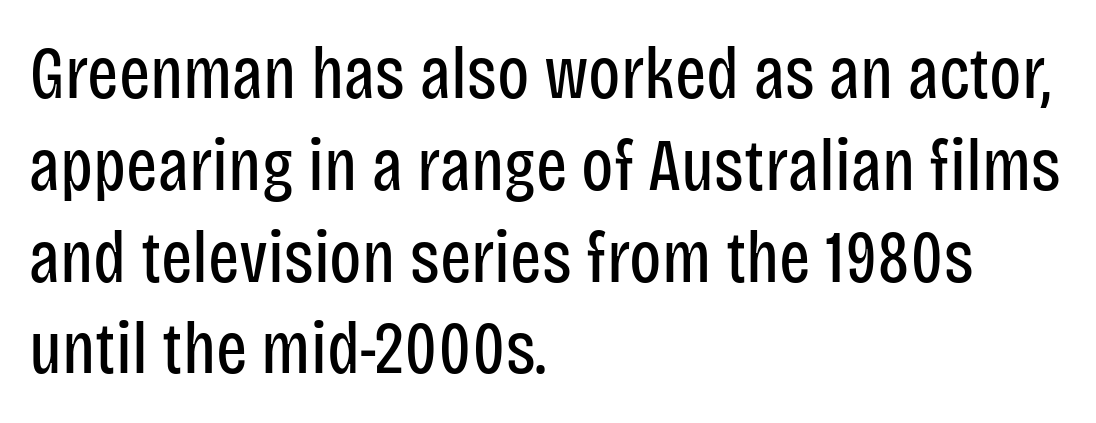
The image shows 74 px regular-weight, condensed sans-serif type, upright; set left-aligned, line spacing 1.24x, normal letter spacing, not underlined; low stroke contrast and a large x-height.
